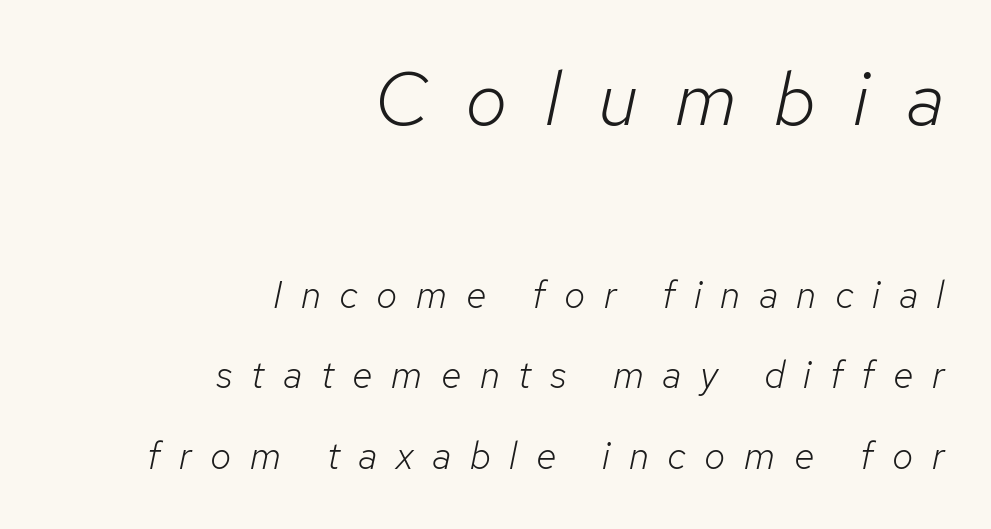
{"italic": "yes", "lean": "right", "slant_degrees": 12, "bold": "no", "weight": "light", "width": "normal", "stroke_contrast": "low", "x_height": "medium", "monospaced": "no", "underline": "no", "align": "right", "line_spacing": "loose", "line_spacing_ratio": 2.12, "letter_spacing": "wide", "letter_spacing_em": 0.49, "larger_block": "first", "size_ratio": 2.0, "glyph_px": 76}
